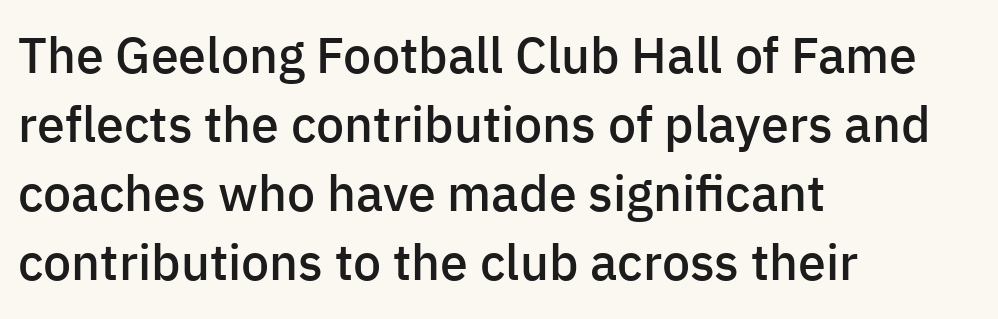
{"serif": "no", "italic": "no", "bold": "semi", "weight": "semibold", "width": "normal", "stroke_contrast": "low", "x_height": "medium", "monospaced": "no", "underline": "no", "align": "left", "line_spacing": "normal", "line_spacing_ratio": 1.38, "letter_spacing": "normal", "letter_spacing_em": 0.0, "glyph_px": 50}
